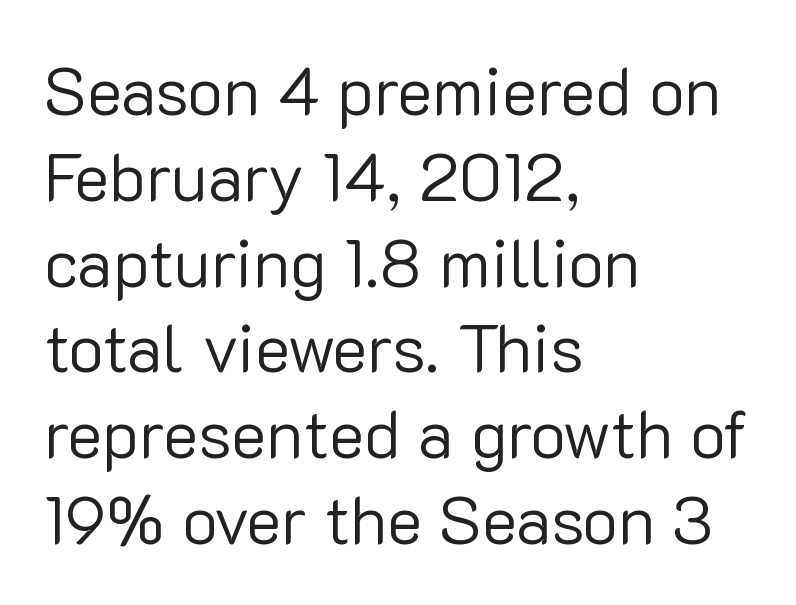
{"serif": "no", "italic": "no", "bold": "no", "weight": "regular", "width": "normal", "stroke_contrast": "low", "x_height": "medium", "monospaced": "no", "underline": "no", "align": "left", "line_spacing": "normal", "line_spacing_ratio": 1.28, "letter_spacing": "normal", "letter_spacing_em": 0.0, "glyph_px": 67}
